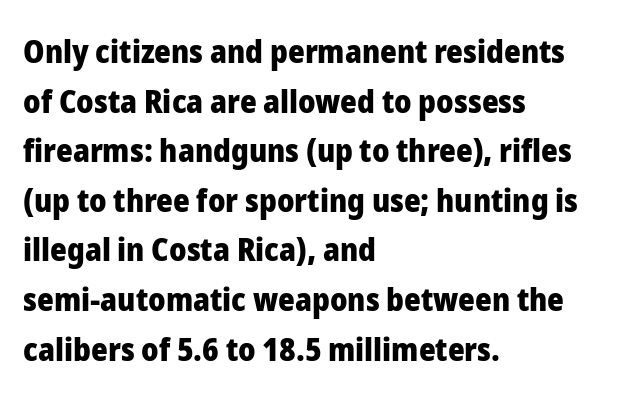
{"serif": "no", "italic": "no", "bold": "yes", "weight": "heavy", "width": "normal", "stroke_contrast": "low", "x_height": "medium", "monospaced": "no", "underline": "no", "align": "left", "line_spacing": "normal", "line_spacing_ratio": 1.55, "letter_spacing": "normal", "letter_spacing_em": 0.0, "glyph_px": 32}
